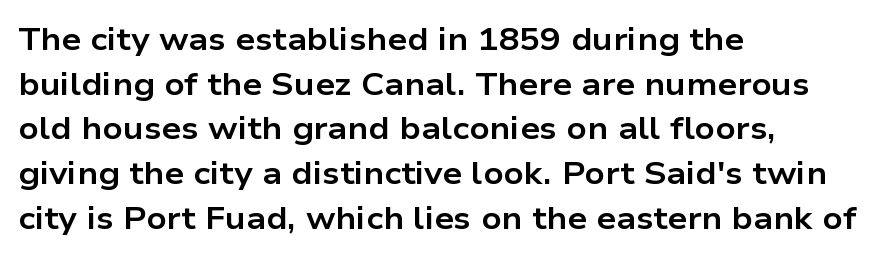
Q: Is the text bold? A: Yes.
Q: Is the text italic (slanted)? A: No, it is upright.
Q: Is the typeface a serif or a sans-serif typeface? A: Sans-serif.
Q: Is the text underlined? A: No.
Q: How is the paragraph aligned? A: Left-aligned.
Q: Is the spacing between letters normal or unusually wide? A: Normal.
Q: Is the spacing between lines tight, normal or loose? A: Normal.
Q: Width (condensed, normal, or wide)? A: Wide.
Q: Stroke contrast? A: Low.
Q: x-height? A: Medium.
Q: Monospaced? A: No.
